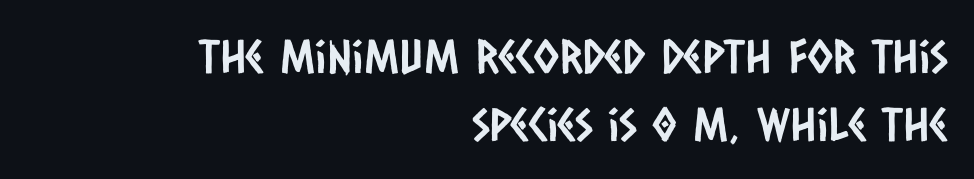
The image shows 46 px condensed sans-serif type; set right-aligned, normal line spacing (1.47x), normal letter spacing, not underlined; low stroke contrast and a large x-height.
